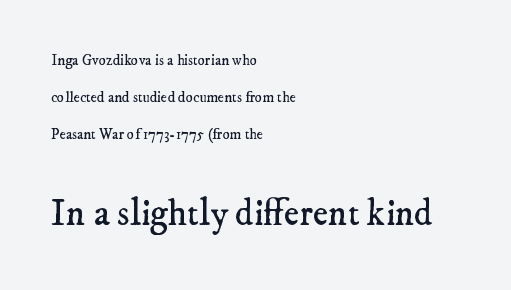
The image shows 37 px regular-weight serif type; set left-aligned, loose line spacing (2.46x), normal letter spacing, not underlined; the second (bottom) block is 2.47x larger; low stroke contrast and a small x-height.
